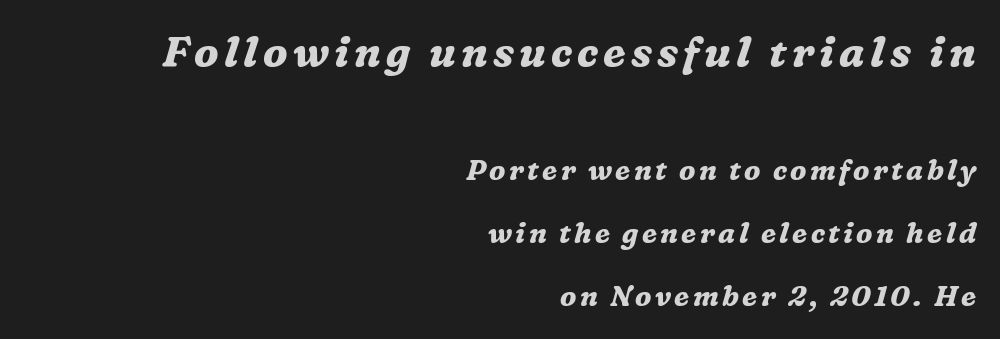
Q: Is the text bold? A: Yes.
Q: Is the text italic (slanted)? A: Yes, it leans right by about 16 degrees.
Q: Is the typeface a serif or a sans-serif typeface? A: Serif.
Q: Is the text underlined? A: No.
Q: How is the paragraph aligned? A: Right-aligned.
Q: Is the spacing between lines tight, normal or loose? A: Loose.
Q: Which block of text is set in a larger size, the first (top) or the second (bottom)? A: The first (top) one.
Q: Width (condensed, normal, or wide)? A: Normal.
Q: Stroke contrast? A: Medium.
Q: x-height? A: Medium.
Q: Monospaced? A: No.
